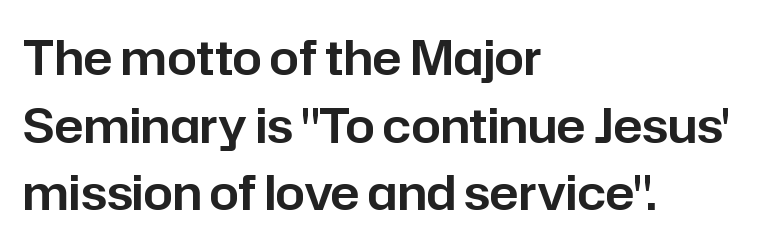
{"serif": "no", "italic": "no", "width": "normal", "stroke_contrast": "low", "x_height": "medium", "monospaced": "no", "underline": "no", "align": "left", "line_spacing": "normal", "line_spacing_ratio": 1.44, "letter_spacing": "normal", "letter_spacing_em": 0.0, "glyph_px": 47}
